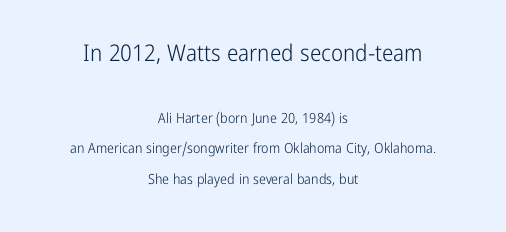
The image shows 23 px text type, upright; set centered, loose line spacing (2.19x), normal letter spacing, not underlined; the first (top) block is 1.64x larger.
